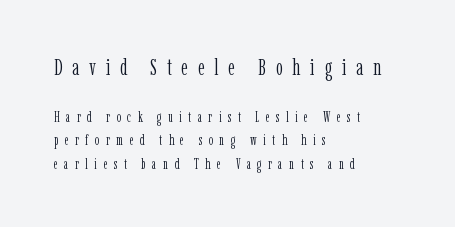
Q: Is the text bold? A: No.
Q: Is the text italic (slanted)? A: No, it is upright.
Q: Is the text underlined? A: No.
Q: How is the paragraph aligned? A: Left-aligned.
Q: Is the spacing between letters normal or unusually wide? A: Unusually wide.
Q: Is the spacing between lines tight, normal or loose? A: Normal.
Q: Which block of text is set in a larger size, the first (top) or the second (bottom)? A: The first (top) one.
